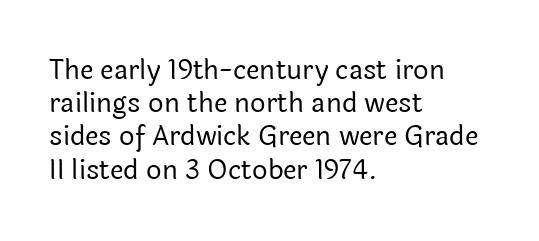
The image shows 27 px text type, upright; set left-aligned, line spacing 1.23x, normal letter spacing, not underlined.
